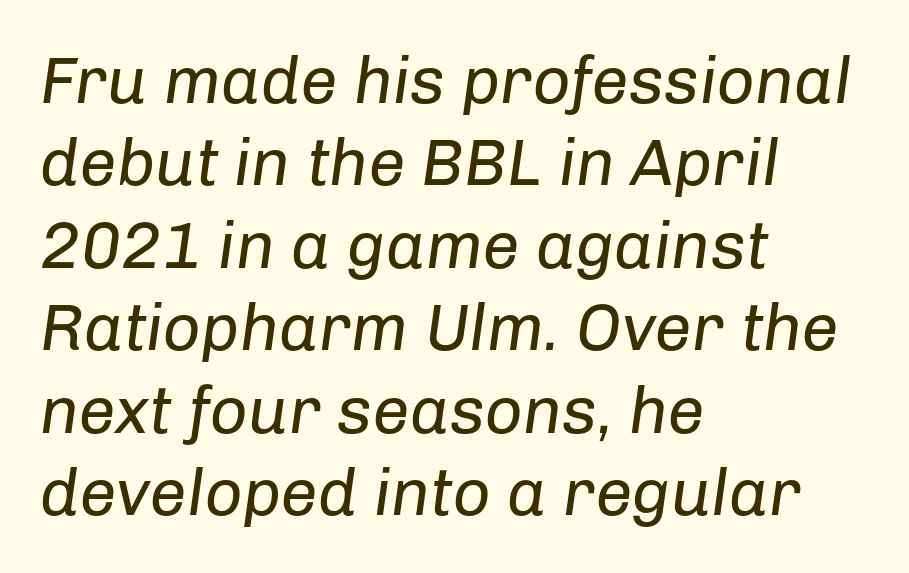
The image shows 66 px regular-weight type, italic (leaning right); set left-aligned, normal line spacing (1.25x), normal letter spacing, not underlined; low stroke contrast and a medium x-height.
